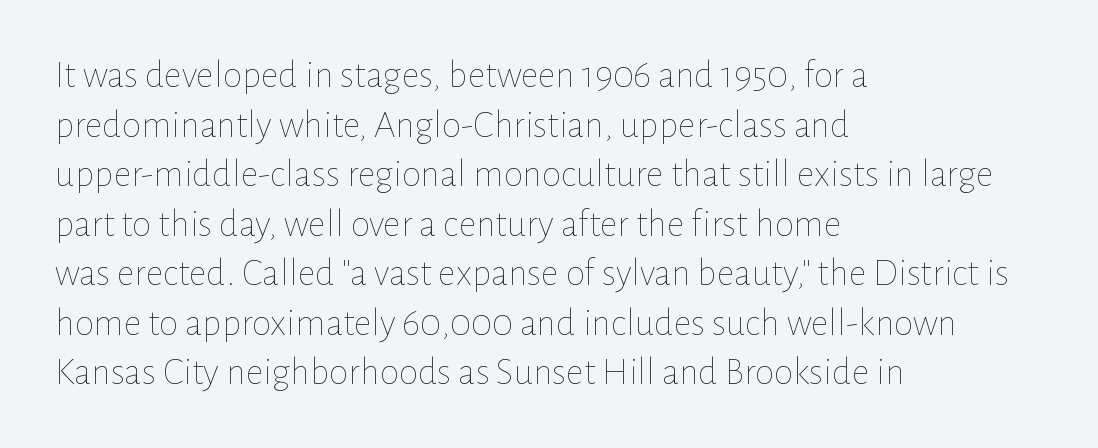
These lines were composed using upright roman letters. The rag falls on the right side of this text block. This sample has the flowing, uneven cadence of proportional lettering. No letter is thick-stroked: the sample isn't bold.
